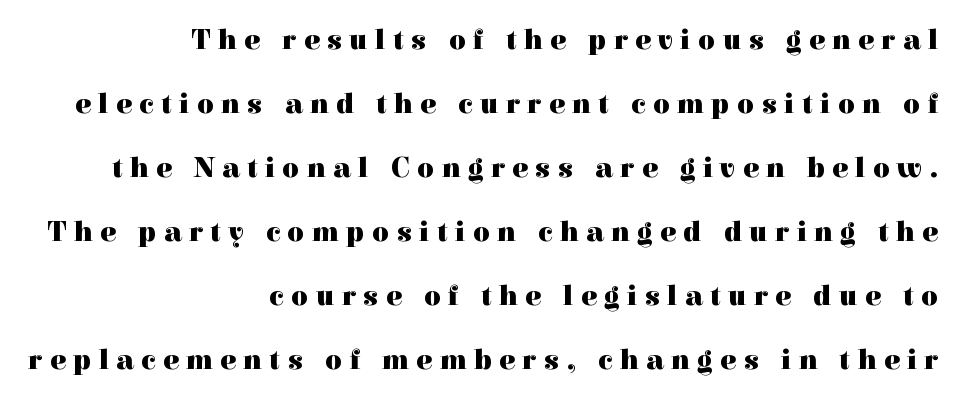
{"serif": "yes", "italic": "no", "bold": "yes", "weight": "heavy", "width": "normal", "x_height": "medium", "monospaced": "no", "underline": "no", "align": "right", "line_spacing": "loose", "line_spacing_ratio": 2.21, "letter_spacing": "wide", "letter_spacing_em": 0.26, "glyph_px": 29}
